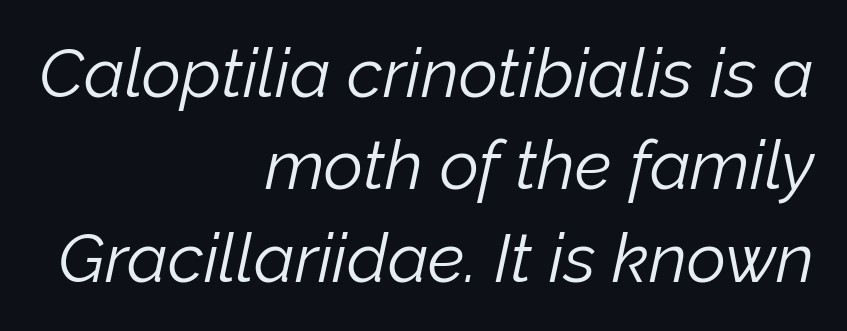
Check under the words: just untouched page. In terms of leading, this rendering sits right in the middle. The font is comparable to plain body text, perhaps lighter. The font's italic variant was chosen for this text. The face used here is proportionally spaced, like ordinary book or web type. The line texture is even and compact thanks to regular tracking.
